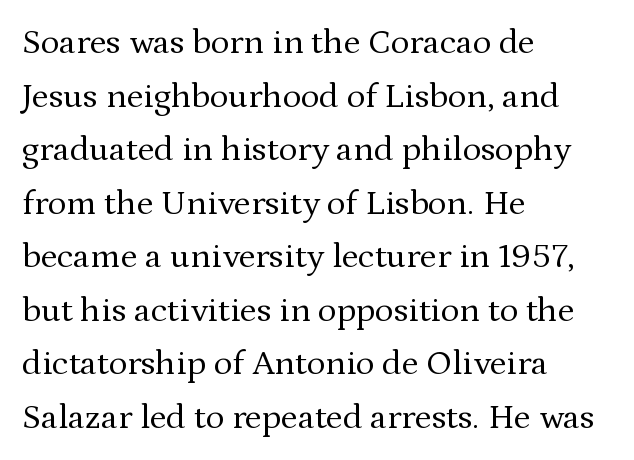
{"serif": "yes", "italic": "no", "bold": "no", "weight": "regular", "width": "normal", "stroke_contrast": "medium", "x_height": "medium", "monospaced": "no", "underline": "no", "align": "left", "line_spacing": "normal", "line_spacing_ratio": 1.53, "letter_spacing": "normal", "letter_spacing_em": 0.0, "glyph_px": 35}
